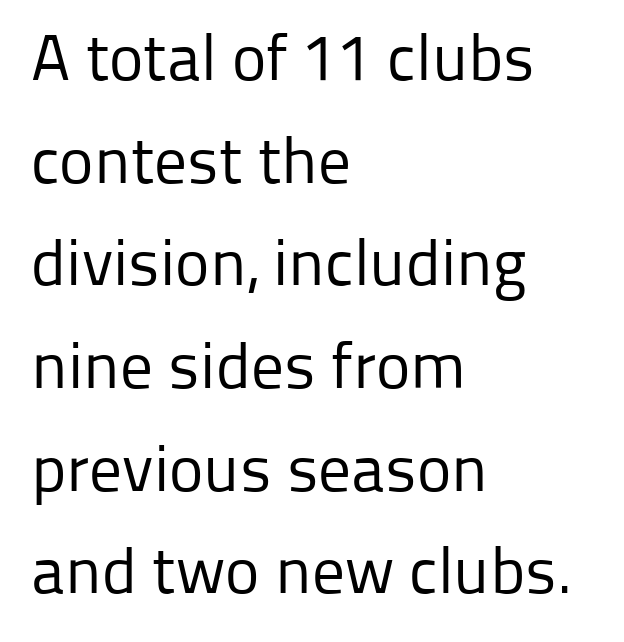
{"serif": "no", "italic": "no", "bold": "no", "weight": "regular", "width": "normal", "stroke_contrast": "low", "x_height": "medium", "monospaced": "no", "underline": "no", "align": "left", "line_spacing": "normal", "line_spacing_ratio": 1.58, "letter_spacing": "normal", "letter_spacing_em": 0.0, "glyph_px": 65}
